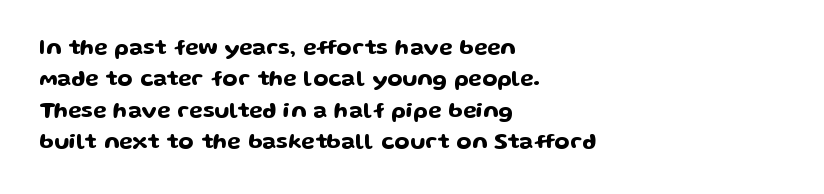
Quick note: underline off. Interline gaps are of average width in this sample. Notice how the stems are strictly vertical — no italics here. How are the letters spaced? Ordinarily, with no added tracking. The lines are quadded left.
